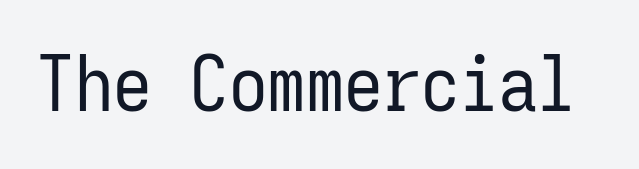
Q: Is the text bold? A: No.
Q: Is the text italic (slanted)? A: No, it is upright.
Q: Is the typeface a serif or a sans-serif typeface? A: Sans-serif.
Q: Is the text underlined? A: No.
Q: Is the spacing between letters normal or unusually wide? A: Normal.
Q: Width (condensed, normal, or wide)? A: Condensed.
Q: Stroke contrast? A: Low.
Q: x-height? A: Medium.
Q: Monospaced? A: Yes.
